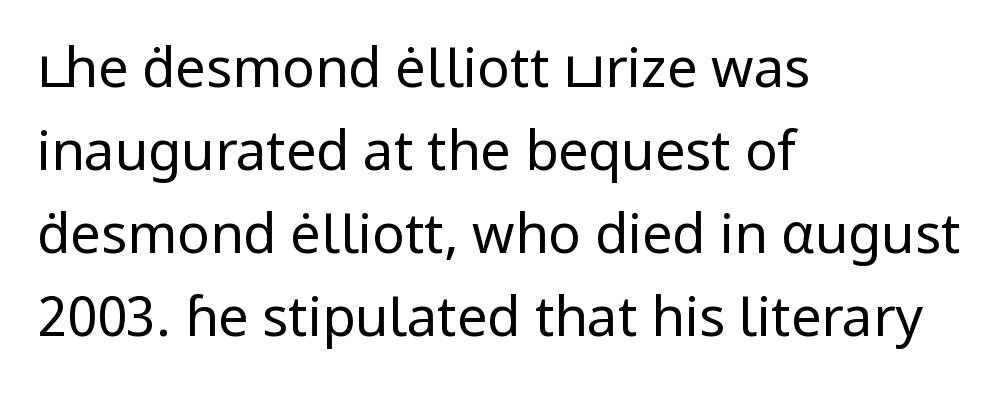
The image shows 54 px regular-weight sans-serif type, upright; set left-aligned, normal line spacing (1.54x), normal letter spacing, not underlined; low stroke contrast and a medium x-height.
